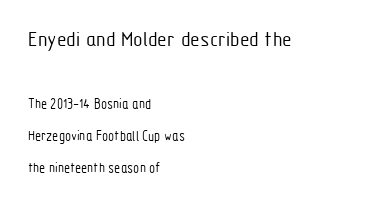
{"italic": "no", "bold": "no", "underline": "no", "align": "left", "line_spacing": "loose", "line_spacing_ratio": 2.29, "letter_spacing": "normal", "letter_spacing_em": 0.0, "larger_block": "first", "size_ratio": 1.57, "glyph_px": 22}
